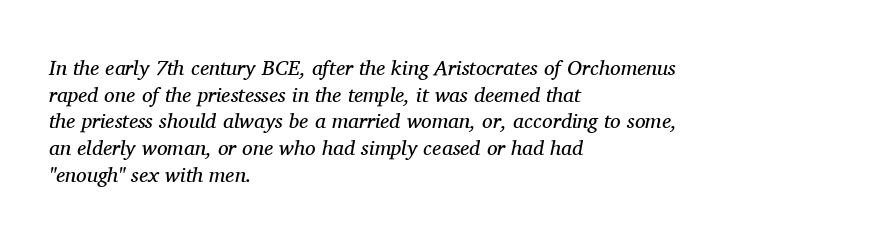
Descender tails drop into unmarked territory. The lines in this sample share a left origin and differ only in where they stop. The letters are slanted; this is an italic face. Evenly set lines give the paragraph a standard silhouette.
